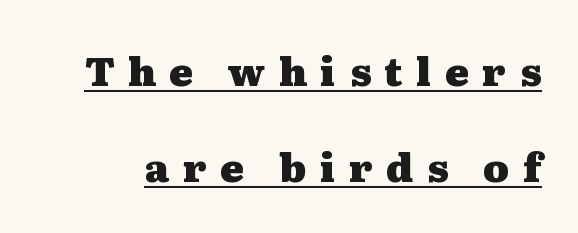
{"serif": "yes", "italic": "no", "bold": "yes", "weight": "heavy", "width": "wide", "stroke_contrast": "medium", "x_height": "medium", "monospaced": "no", "underline": "yes", "line_spacing": "loose", "line_spacing_ratio": 2.46, "letter_spacing": "wide", "letter_spacing_em": 0.35, "glyph_px": 39}
